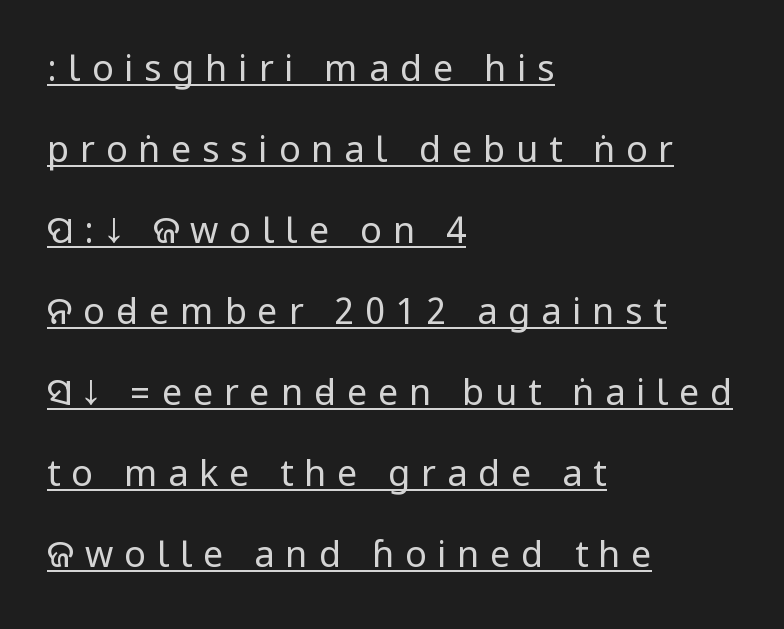
The image shows 36 px regular-weight, condensed sans-serif type, upright; set left-aligned, loose line spacing (2.25x), unusually wide letter spacing (+0.3 em), underlined; low stroke contrast.
